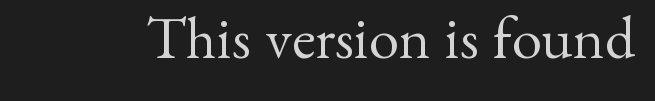
{"serif": "yes", "italic": "no", "bold": "no", "weight": "regular", "width": "normal", "stroke_contrast": "medium", "x_height": "small", "monospaced": "no", "underline": "no", "letter_spacing": "normal", "letter_spacing_em": 0.0, "glyph_px": 60}
